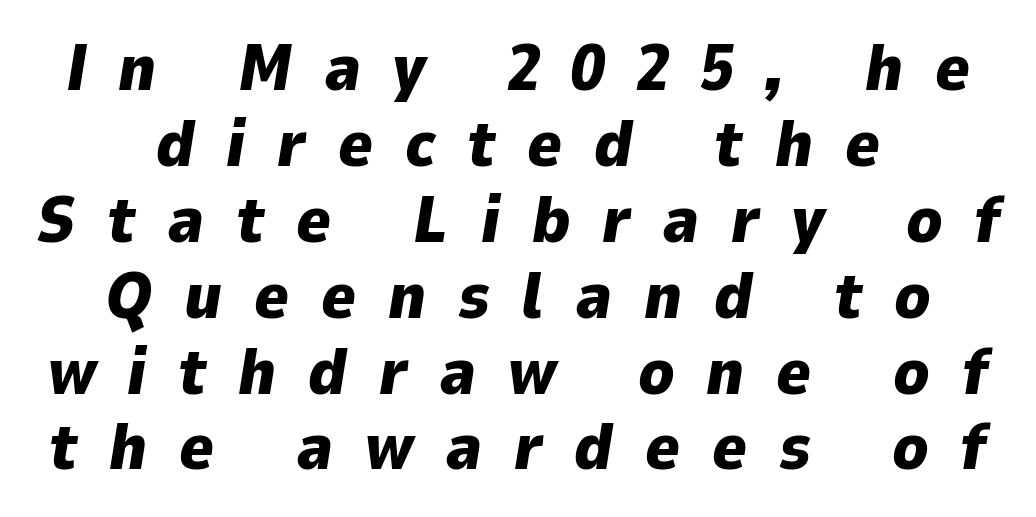
Stroke thickness is high; the sample reads as a true bold. Inter-character spacing is expanded well beyond the font's built-in metrics. When letters slant like this, we call the style italic. Cramped leading. Think of a printed novel: that variable character pitch is what you see here. Casual observation: everything's sitting right in the middle.
